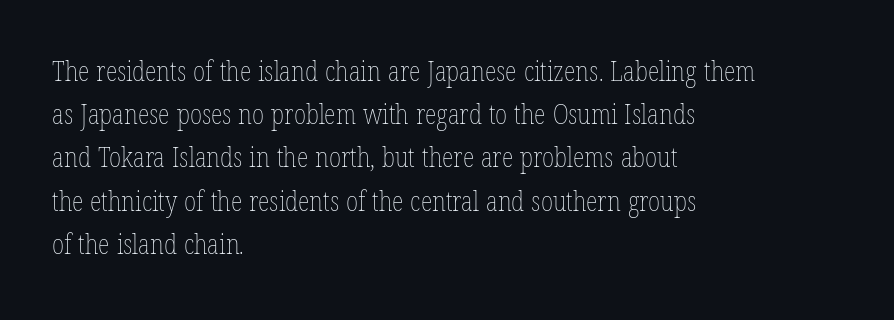
{"italic": "no", "bold": "no", "underline": "no", "align": "left", "line_spacing": "normal", "line_spacing_ratio": 1.6, "letter_spacing": "normal", "letter_spacing_em": 0.0, "glyph_px": 27}
